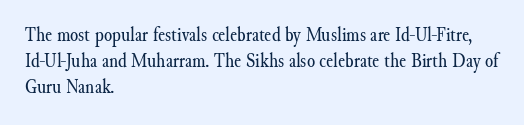
The image shows 21 px text type, upright; set left-aligned, line spacing 1.24x, normal letter spacing, not underlined.
